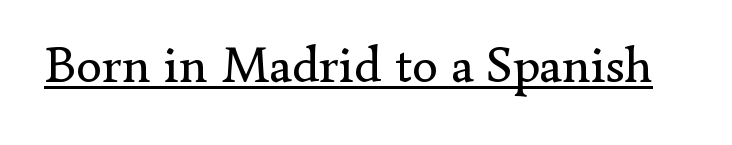
{"serif": "yes", "italic": "no", "bold": "no", "weight": "regular", "width": "normal", "stroke_contrast": "low", "x_height": "small", "monospaced": "no", "underline": "yes", "letter_spacing": "normal", "letter_spacing_em": 0.0, "glyph_px": 52}
